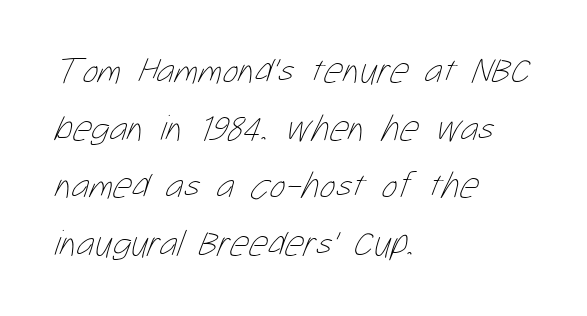
{"bold": "no", "weight": "thin", "width": "condensed", "stroke_contrast": "low", "x_height": "medium", "monospaced": "no", "underline": "no", "align": "left", "line_spacing": "normal", "line_spacing_ratio": 1.56, "letter_spacing": "normal", "letter_spacing_em": 0.0, "glyph_px": 37}
